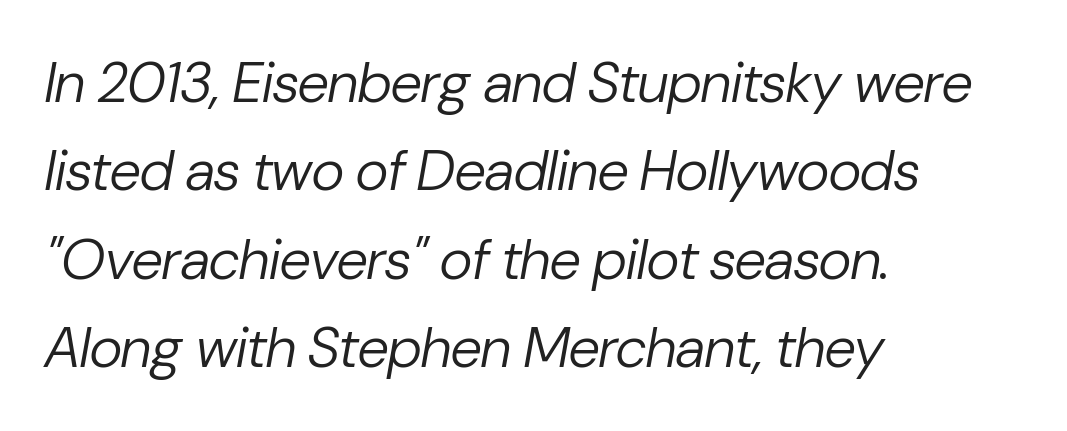
Is the type slanted? Yes — the strokes lean at a clear angle. Do the characters align in a grid? No, the font is proportional. A typesetter would call this leading conventional body-copy spacing. Compared with a typical body face, this is equally light or lighter still. Horizontally, the lines are justified to the leading edge only.
